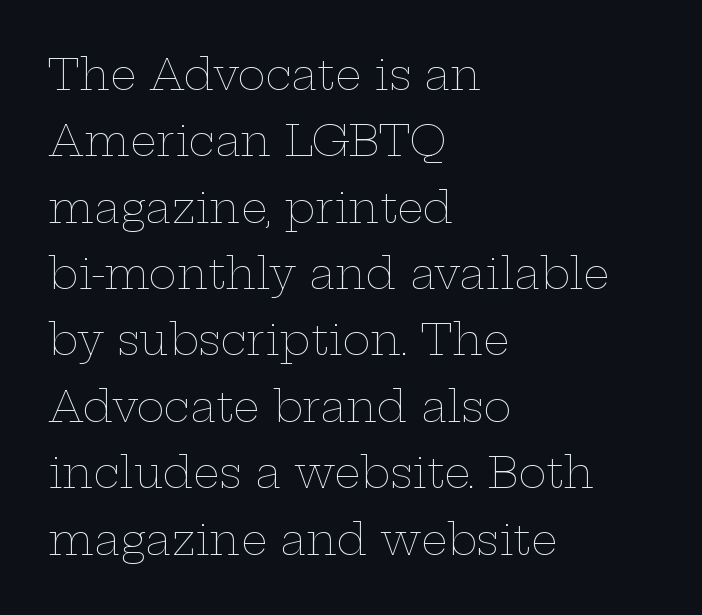
Q: Is the text bold? A: No.
Q: Is the text italic (slanted)? A: No, it is upright.
Q: Is the text underlined? A: No.
Q: How is the paragraph aligned? A: Left-aligned.
Q: Is the spacing between letters normal or unusually wide? A: Normal.
Q: Is the spacing between lines tight, normal or loose? A: Normal.
Q: Width (condensed, normal, or wide)? A: Wide.
Q: Stroke contrast? A: Low.
Q: x-height? A: Medium.
Q: Monospaced? A: No.
